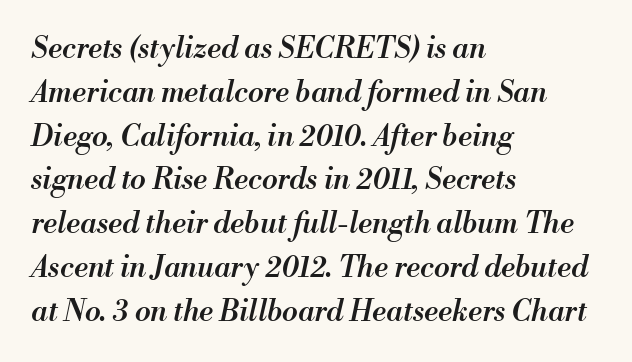
Q: Is the text bold? A: Semi-bold.
Q: Is the text italic (slanted)? A: Yes, it leans right by about 13 degrees.
Q: Is the text underlined? A: No.
Q: How is the paragraph aligned? A: Left-aligned.
Q: Is the spacing between letters normal or unusually wide? A: Normal.
Q: Is the spacing between lines tight, normal or loose? A: Normal.
Q: Width (condensed, normal, or wide)? A: Normal.
Q: Stroke contrast? A: Medium.
Q: x-height? A: Small.
Q: Monospaced? A: No.
